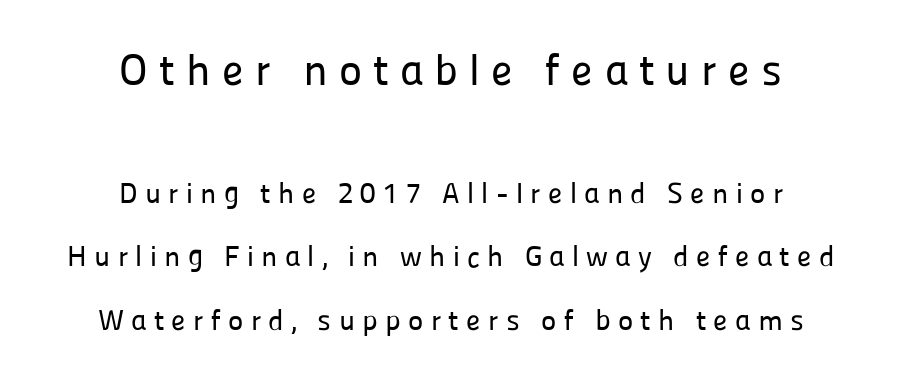
The image shows 44 px sans-serif type, upright; set centered, loose line spacing (2.19x), unusually wide letter spacing (+0.25 em), not underlined; the first (top) block is 1.52x larger; low stroke contrast and a medium x-height.
